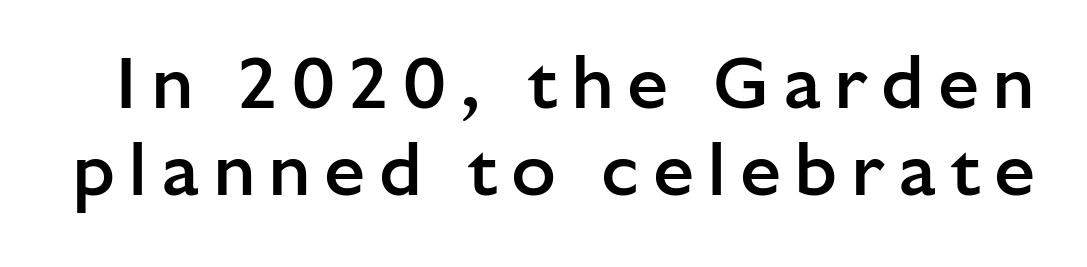
Q: Is the text bold? A: Semi-bold.
Q: Is the text italic (slanted)? A: No, it is upright.
Q: Is the typeface a serif or a sans-serif typeface? A: Sans-serif.
Q: Is the text underlined? A: No.
Q: Width (condensed, normal, or wide)? A: Normal.
Q: Stroke contrast? A: Low.
Q: x-height? A: Medium.
Q: Monospaced? A: No.
